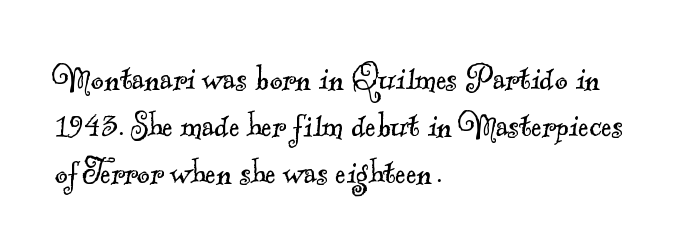
{"serif": "yes", "bold": "no", "weight": "light", "width": "normal", "x_height": "small", "monospaced": "no", "underline": "no", "align": "left", "line_spacing_ratio": 1.2, "letter_spacing": "normal", "letter_spacing_em": 0.0, "glyph_px": 39}
